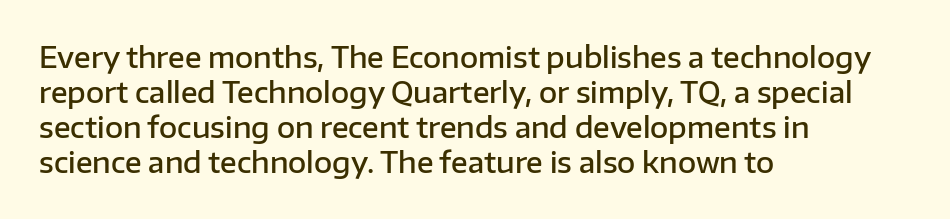
Q: Is the text bold? A: Semi-bold.
Q: Is the text italic (slanted)? A: No, it is upright.
Q: Is the typeface a serif or a sans-serif typeface? A: Sans-serif.
Q: Is the text underlined? A: No.
Q: How is the paragraph aligned? A: Left-aligned.
Q: Is the spacing between letters normal or unusually wide? A: Normal.
Q: Is the spacing between lines tight, normal or loose? A: Normal.
Q: Width (condensed, normal, or wide)? A: Normal.
Q: Stroke contrast? A: Low.
Q: x-height? A: Medium.
Q: Monospaced? A: No.
